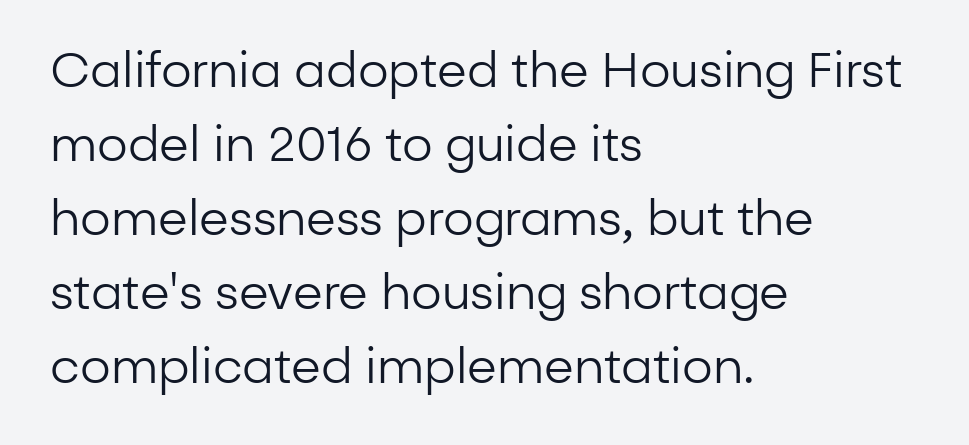
{"serif": "no", "italic": "no", "bold": "no", "weight": "regular", "width": "normal", "stroke_contrast": "low", "x_height": "medium", "monospaced": "no", "underline": "no", "align": "left", "line_spacing": "normal", "line_spacing_ratio": 1.54, "letter_spacing": "normal", "letter_spacing_em": 0.0, "glyph_px": 48}
